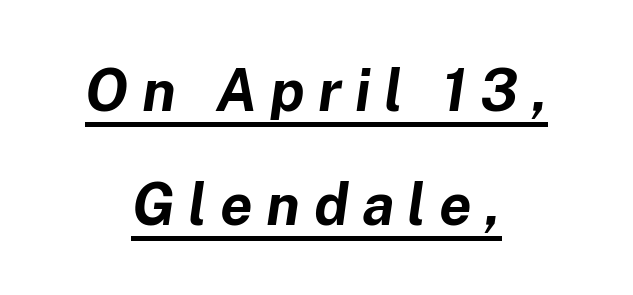
Q: Is the text bold? A: Yes.
Q: Is the text italic (slanted)? A: Yes, it leans right by about 8 degrees.
Q: Is the text underlined? A: Yes.
Q: How is the paragraph aligned? A: Centered.
Q: Is the spacing between letters normal or unusually wide? A: Unusually wide.
Q: Is the spacing between lines tight, normal or loose? A: Loose.
Q: Width (condensed, normal, or wide)? A: Normal.
Q: Stroke contrast? A: Low.
Q: x-height? A: Medium.
Q: Monospaced? A: No.
